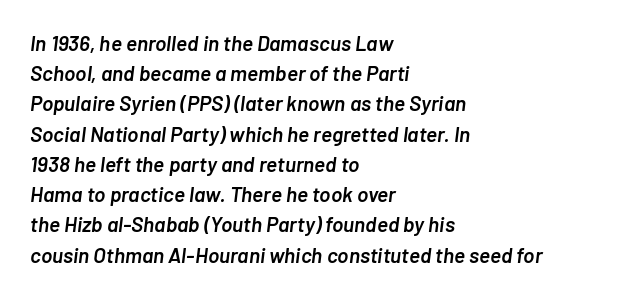
The image shows 21 px text type, italic (leaning right); set left-aligned, normal line spacing (1.44x), normal letter spacing, not underlined.
